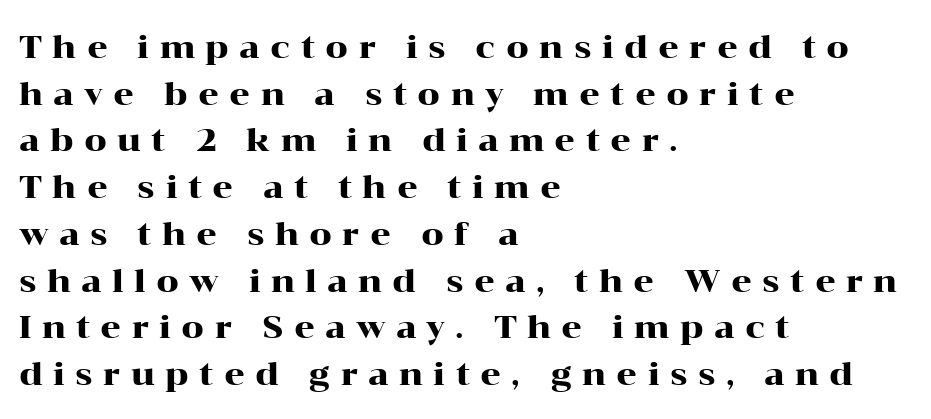
{"serif": "yes", "italic": "no", "width": "wide", "stroke_contrast": "high", "x_height": "medium", "monospaced": "no", "underline": "no", "align": "left", "line_spacing": "normal", "line_spacing_ratio": 1.46, "letter_spacing": "wide", "letter_spacing_em": 0.32, "glyph_px": 32}
